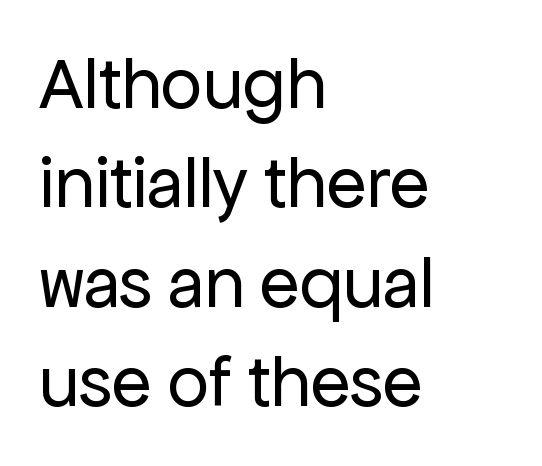
Q: Is the text bold? A: No.
Q: Is the text italic (slanted)? A: No, it is upright.
Q: Is the typeface a serif or a sans-serif typeface? A: Sans-serif.
Q: Is the text underlined? A: No.
Q: How is the paragraph aligned? A: Left-aligned.
Q: Is the spacing between letters normal or unusually wide? A: Normal.
Q: Is the spacing between lines tight, normal or loose? A: Normal.
Q: Width (condensed, normal, or wide)? A: Normal.
Q: Stroke contrast? A: Low.
Q: x-height? A: Medium.
Q: Monospaced? A: No.
